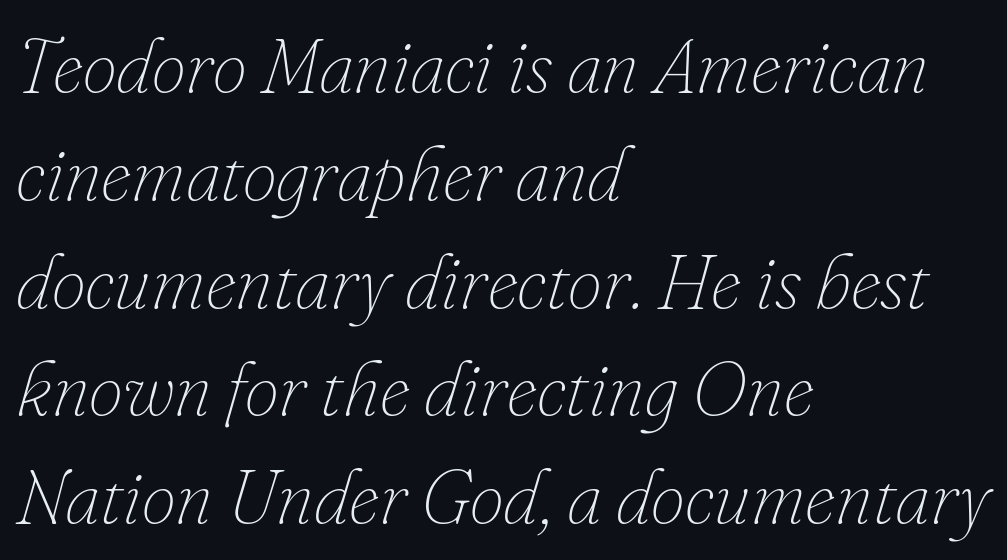
The image shows 77 px thin type, italic (leaning right); set left-aligned, normal line spacing (1.4x), normal letter spacing, not underlined; low stroke contrast and a small x-height.
